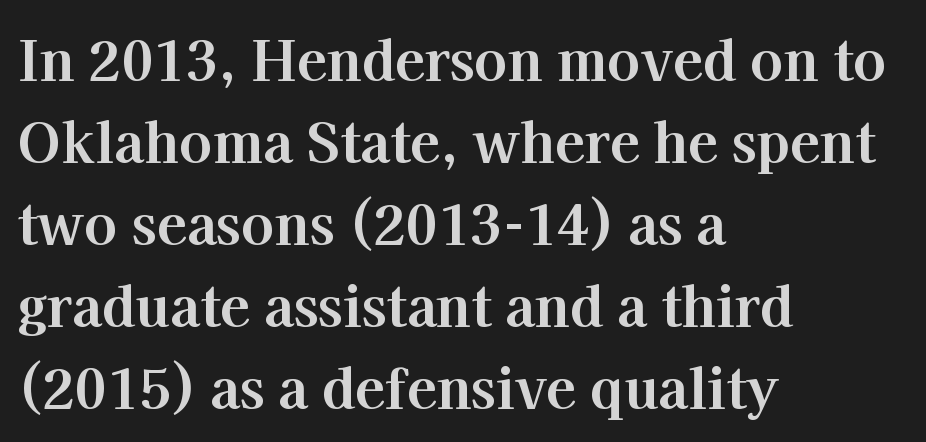
{"serif": "yes", "italic": "no", "bold": "yes", "weight": "bold", "width": "normal", "stroke_contrast": "high", "x_height": "medium", "monospaced": "no", "underline": "no", "align": "left", "line_spacing": "normal", "line_spacing_ratio": 1.49, "letter_spacing": "normal", "letter_spacing_em": 0.0, "glyph_px": 55}
